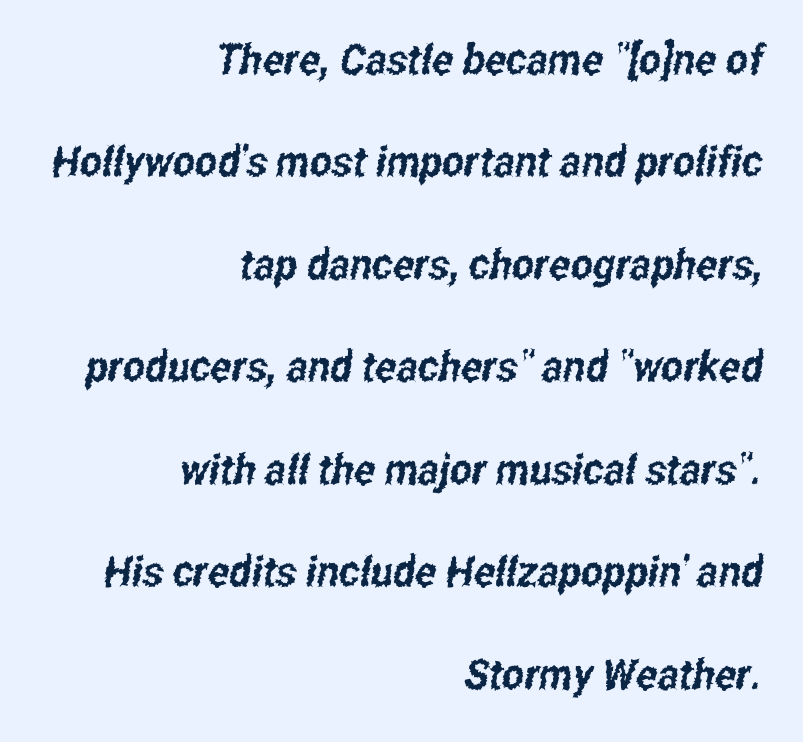
Q: Is the typeface a serif or a sans-serif typeface? A: Sans-serif.
Q: Is the text underlined? A: No.
Q: How is the paragraph aligned? A: Right-aligned.
Q: Is the spacing between letters normal or unusually wide? A: Normal.
Q: Is the spacing between lines tight, normal or loose? A: Loose.
Q: Width (condensed, normal, or wide)? A: Condensed.
Q: Stroke contrast? A: Low.
Q: x-height? A: Medium.
Q: Monospaced? A: No.
